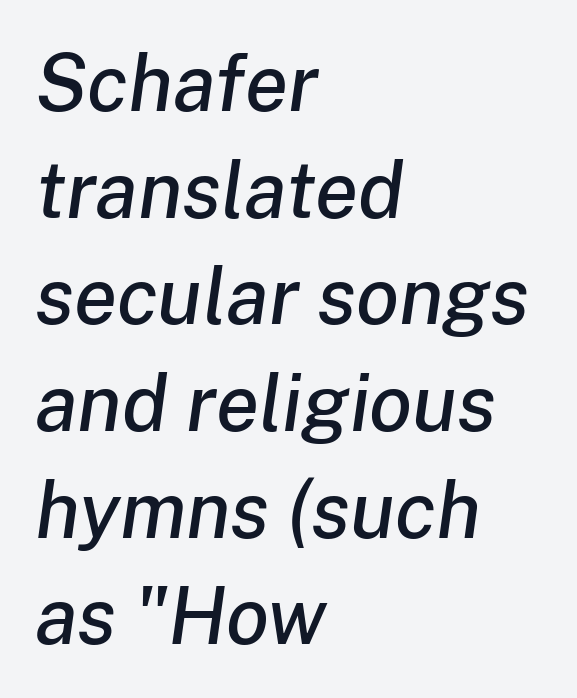
All the whitespace from short lines collects on the right. Look at the tracking — it's just the regular setting, nothing added. The passage shown is typed in a proportional face where columns would drift. Would a proofreader flag this as italicized? Yes.
